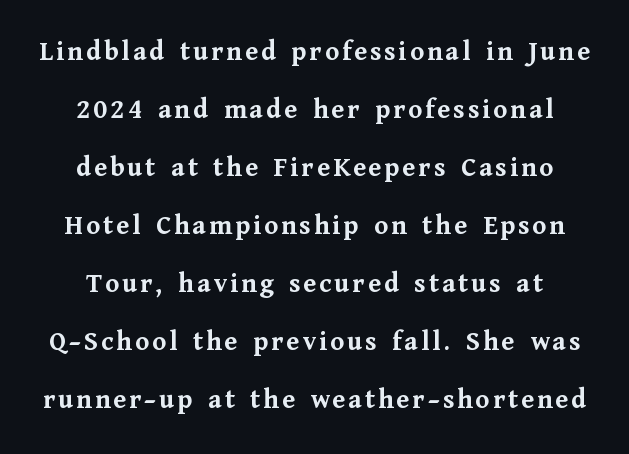
Q: Is the text bold? A: Yes.
Q: Is the text italic (slanted)? A: No, it is upright.
Q: Is the typeface a serif or a sans-serif typeface? A: Serif.
Q: Is the text underlined? A: No.
Q: Is the spacing between lines tight, normal or loose? A: Loose.
Q: Width (condensed, normal, or wide)? A: Normal.
Q: Stroke contrast? A: Medium.
Q: x-height? A: Medium.
Q: Monospaced? A: No.
